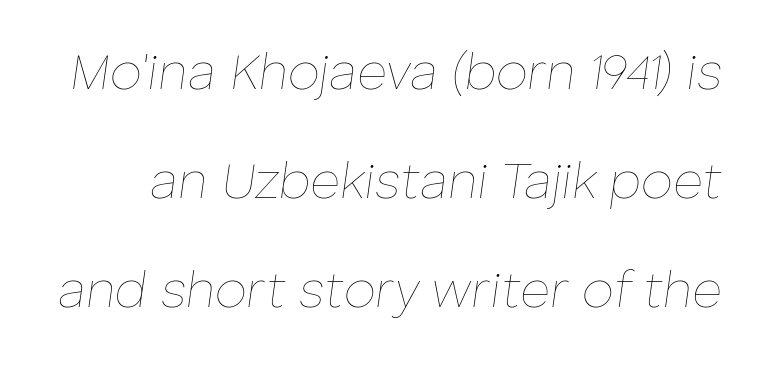
{"italic": "yes", "lean": "right", "slant_degrees": 8, "bold": "no", "weight": "thin", "width": "normal", "stroke_contrast": "low", "x_height": "medium", "monospaced": "no", "underline": "no", "line_spacing": "loose", "line_spacing_ratio": 2.14, "letter_spacing": "normal", "letter_spacing_em": 0.0, "glyph_px": 51}
